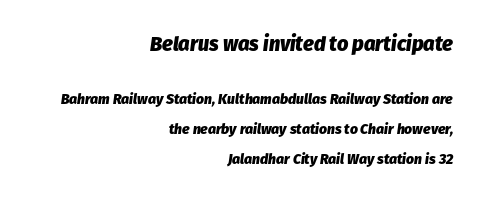
Note: larger setting up top, smaller setting below. The text carries the slant typical of an italic or oblique font. In terms of letterspacing, this is plain default setting. What's the leading like? Stretched, with rows far apart. Which margin do the lines hug? The right one — the left edge is uneven. The words here are not underlined.
